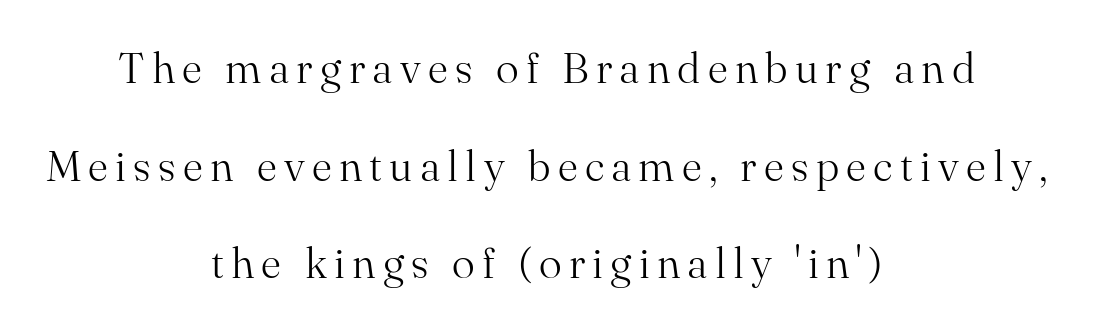
Q: Is the text bold? A: No.
Q: Is the text italic (slanted)? A: No, it is upright.
Q: Is the typeface a serif or a sans-serif typeface? A: Serif.
Q: Is the text underlined? A: No.
Q: How is the paragraph aligned? A: Centered.
Q: Is the spacing between lines tight, normal or loose? A: Loose.
Q: Width (condensed, normal, or wide)? A: Normal.
Q: Stroke contrast? A: Medium.
Q: x-height? A: Small.
Q: Monospaced? A: No.
